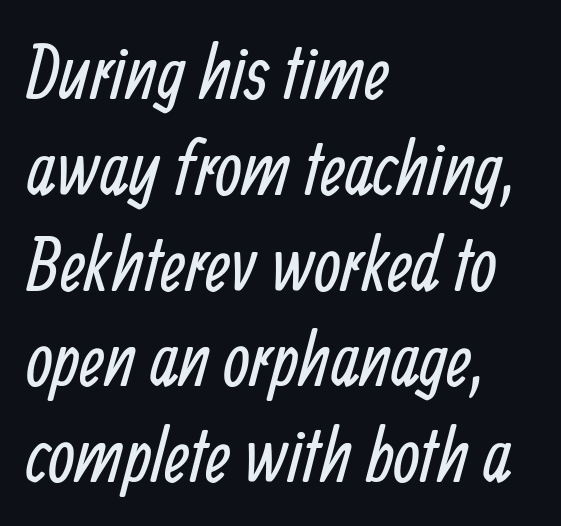
Q: Is the text bold? A: No.
Q: Is the typeface a serif or a sans-serif typeface? A: Sans-serif.
Q: Is the text underlined? A: No.
Q: How is the paragraph aligned? A: Left-aligned.
Q: Is the spacing between letters normal or unusually wide? A: Normal.
Q: Is the spacing between lines tight, normal or loose? A: Normal.
Q: Width (condensed, normal, or wide)? A: Condensed.
Q: Stroke contrast? A: Low.
Q: x-height? A: Medium.
Q: Monospaced? A: No.
